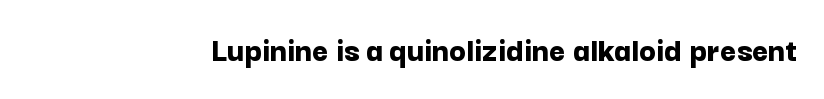
The image shows 35 px bold sans-serif type, upright; set normal letter spacing, not underlined; low stroke contrast and a medium x-height.
